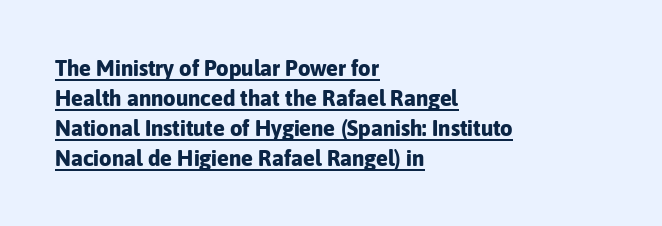
Between one letter and the next there's only the usual sliver of space. The strokes are fattened all the way to bold. A normal amount of white space separates one row of letters from the next. The rendered words wear a rule along their underside. Is there any slant? The stems are plumb.
